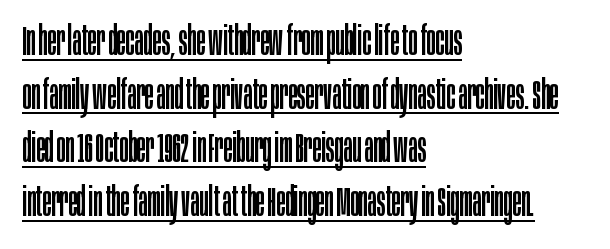
The image shows 41 px regular-weight, condensed sans-serif type, upright; set left-aligned, normal line spacing (1.31x), normal letter spacing, underlined; low stroke contrast and a large x-height.
